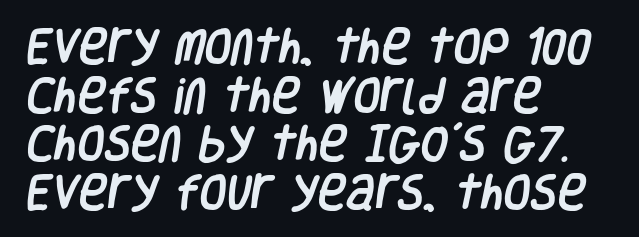
Do the characters align in a grid? No, the font is proportional. The setting favours the left margin, as ordinary paragraphs usually do. Type without underlining. Students, observe: this is what conventionally led text looks like.
